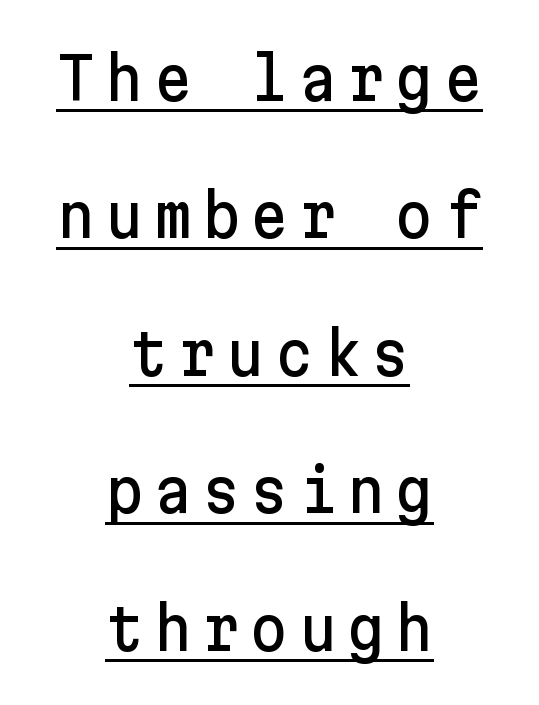
{"serif": "no", "italic": "no", "width": "normal", "stroke_contrast": "low", "x_height": "medium", "underline": "yes", "align": "center", "line_spacing": "loose", "line_spacing_ratio": 2.33, "glyph_px": 59}
